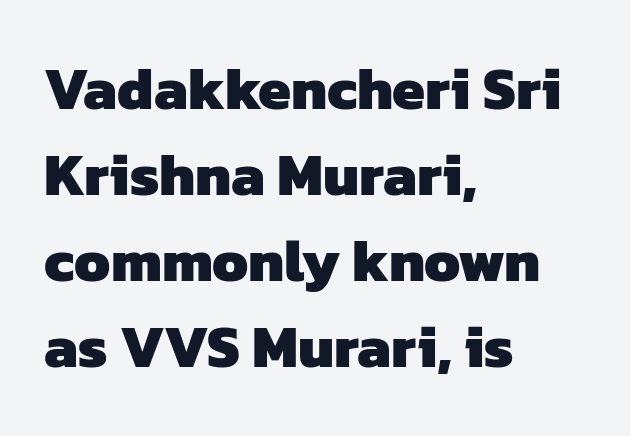
The passage shown has conventional tracking throughout. The passage shown is emphatically bold. Serif or sans? Sans — the stroke terminals are bare. The lines sit at an ordinary, default distance from one another. Does the copy run flush right? No — it runs flush left. The foot of each line stays bare and open.
